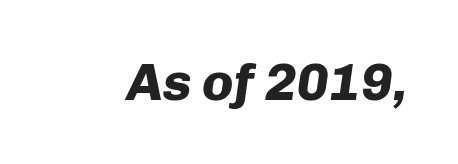
Q: Is the text bold? A: Yes.
Q: Is the text italic (slanted)? A: Yes, it leans right by about 8 degrees.
Q: Is the text underlined? A: No.
Q: Is the spacing between letters normal or unusually wide? A: Normal.
Q: Width (condensed, normal, or wide)? A: Normal.
Q: Stroke contrast? A: Low.
Q: x-height? A: Medium.
Q: Monospaced? A: No.
